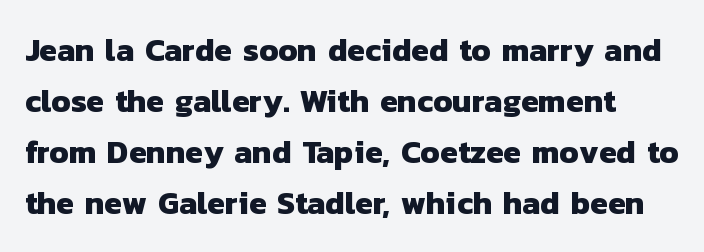
The tracking reads as untouched default to a designer's eye. Type without underlining. Whoever set this chose a conventional vertical rhythm. You can tell from the bare stems that sans-serif type was used.
